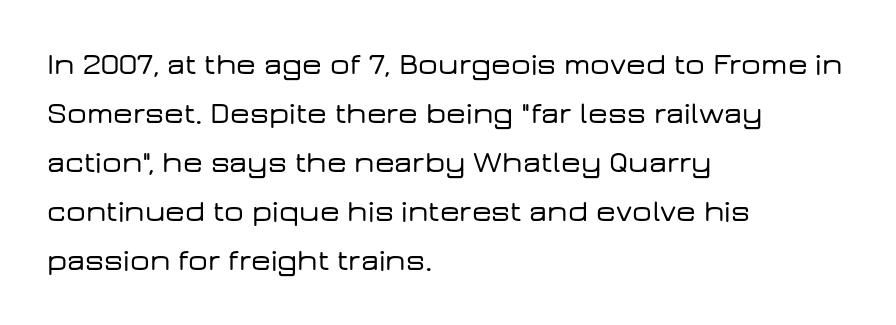
Look at the tracking — it's just the regular setting, nothing added. Classification — sans serif. Quick note: interline space is typical. One-word summary of the alignment: left. No word sits above an underline. This is roman type, the default non-slanted kind.
